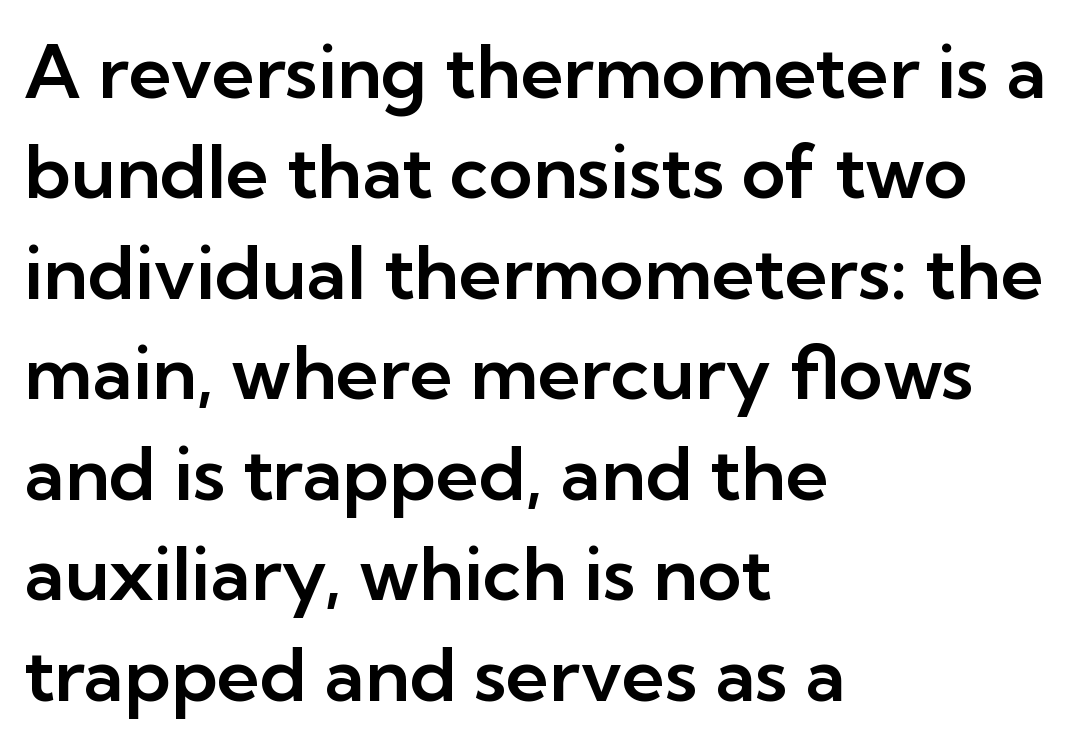
Q: Is the text italic (slanted)? A: No, it is upright.
Q: Is the typeface a serif or a sans-serif typeface? A: Sans-serif.
Q: Is the text underlined? A: No.
Q: How is the paragraph aligned? A: Left-aligned.
Q: Is the spacing between letters normal or unusually wide? A: Normal.
Q: Is the spacing between lines tight, normal or loose? A: Normal.
Q: Width (condensed, normal, or wide)? A: Normal.
Q: Stroke contrast? A: Low.
Q: x-height? A: Medium.
Q: Monospaced? A: No.
